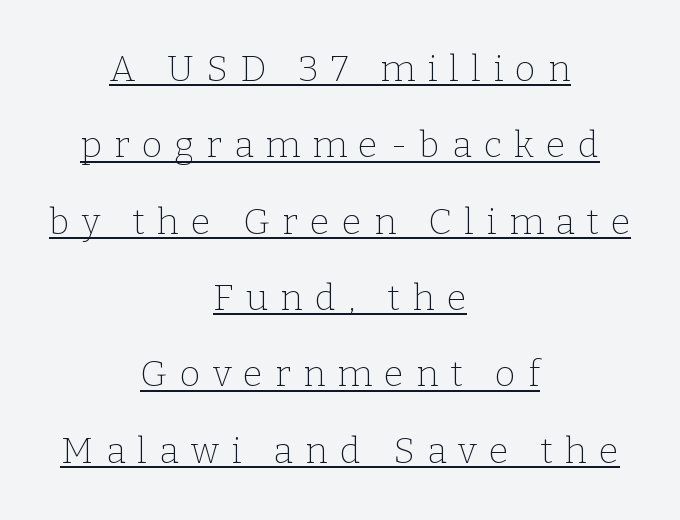
Q: Is the text bold? A: No.
Q: Is the text italic (slanted)? A: No, it is upright.
Q: Is the typeface a serif or a sans-serif typeface? A: Serif.
Q: Is the text underlined? A: Yes.
Q: How is the paragraph aligned? A: Centered.
Q: Is the spacing between letters normal or unusually wide? A: Unusually wide.
Q: Is the spacing between lines tight, normal or loose? A: Loose.
Q: Width (condensed, normal, or wide)? A: Normal.
Q: Stroke contrast? A: Low.
Q: x-height? A: Medium.
Q: Monospaced? A: No.
